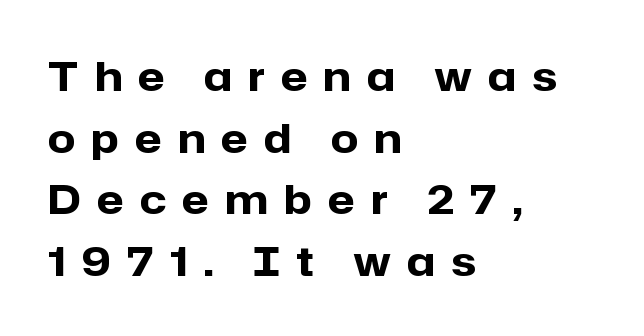
{"serif": "no", "italic": "no", "bold": "yes", "weight": "heavy", "width": "normal", "stroke_contrast": "low", "x_height": "medium", "monospaced": "no", "underline": "no", "align": "left", "line_spacing": "normal", "line_spacing_ratio": 1.54, "letter_spacing": "wide", "letter_spacing_em": 0.4, "glyph_px": 40}
